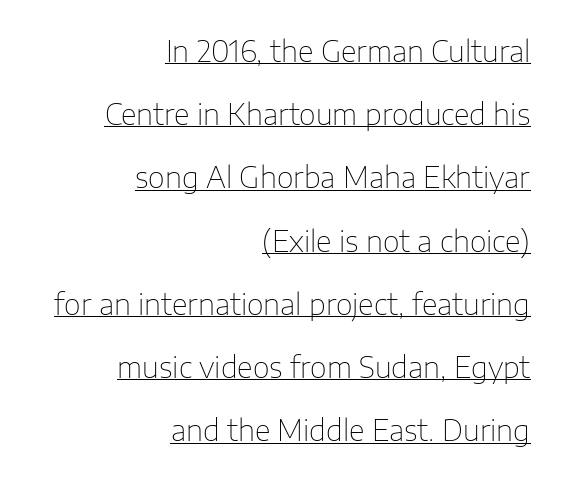
Q: Is the text bold? A: No.
Q: Is the text italic (slanted)? A: No, it is upright.
Q: Is the typeface a serif or a sans-serif typeface? A: Sans-serif.
Q: Is the text underlined? A: Yes.
Q: How is the paragraph aligned? A: Right-aligned.
Q: Is the spacing between letters normal or unusually wide? A: Normal.
Q: Is the spacing between lines tight, normal or loose? A: Loose.
Q: Width (condensed, normal, or wide)? A: Normal.
Q: Stroke contrast? A: Low.
Q: x-height? A: Medium.
Q: Monospaced? A: No.
